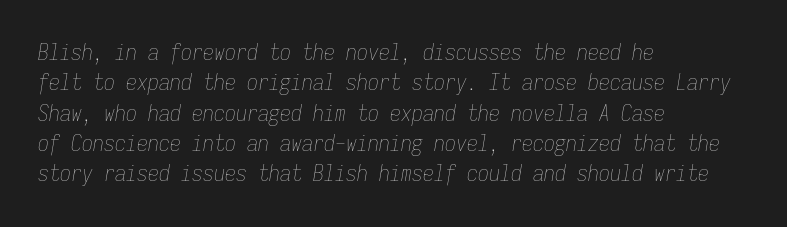
The line-height multiplier appears to be the usual default. An italicized treatment has been applied to the whole sample. Words appear dense and cohesive because spacing is normal. The ragged edge is on the right, which tells us the setting is flush left. Weight: in the light-to-regular range. Clear beneath every line of the passage.
